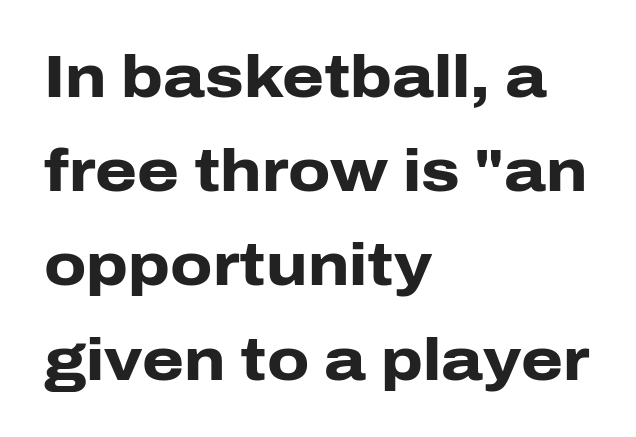
Bold? Absolutely — the strokes are thick and heavy. The lines sit at an ordinary, default distance from one another. Here the designer chose a conventional face with non-uniform glyph widths. The passage shown has conventional tracking throughout. Honestly, there is no underline to notice here at all. Italic? Not at all — the glyphs are vertical.
